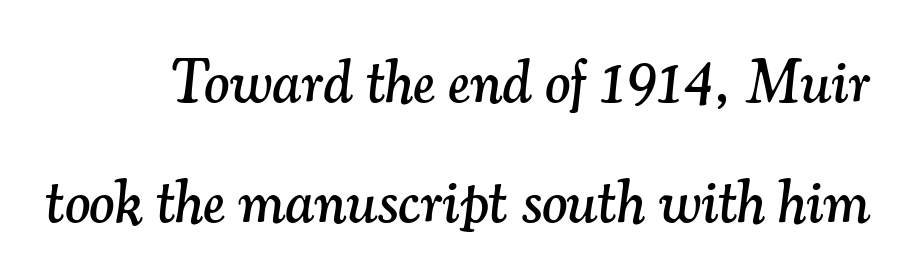
{"serif": "yes", "italic": "yes", "lean": "right", "slant_degrees": 7, "width": "normal", "stroke_contrast": "medium", "x_height": "small", "monospaced": "no", "underline": "no", "line_spacing": "loose", "line_spacing_ratio": 2.0, "letter_spacing": "normal", "letter_spacing_em": 0.0, "glyph_px": 60}
